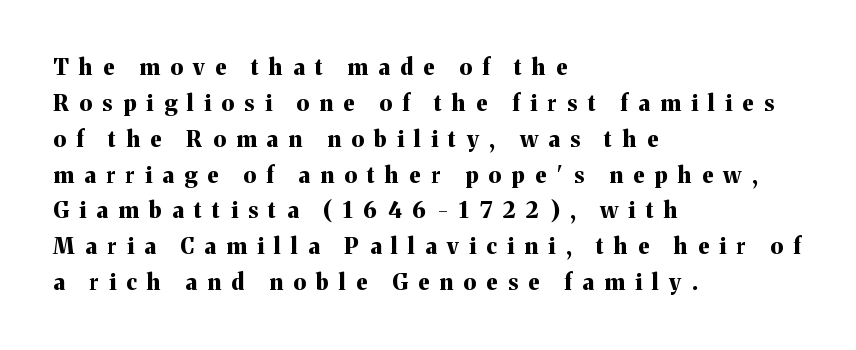
{"italic": "no", "bold": "yes", "underline": "no", "align": "left", "line_spacing": "normal", "line_spacing_ratio": 1.63, "letter_spacing": "wide", "letter_spacing_em": 0.48, "glyph_px": 22}
